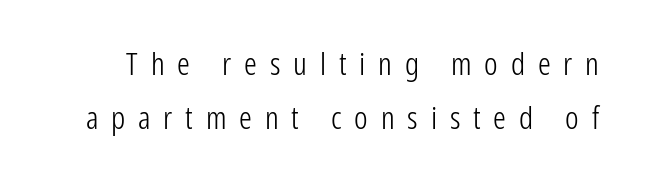
Q: Is the text bold? A: No.
Q: Is the text italic (slanted)? A: No, it is upright.
Q: Is the typeface a serif or a sans-serif typeface? A: Sans-serif.
Q: Is the text underlined? A: No.
Q: Is the spacing between letters normal or unusually wide? A: Unusually wide.
Q: Is the spacing between lines tight, normal or loose? A: Normal.
Q: Width (condensed, normal, or wide)? A: Condensed.
Q: Stroke contrast? A: Low.
Q: x-height? A: Medium.
Q: Monospaced? A: No.
